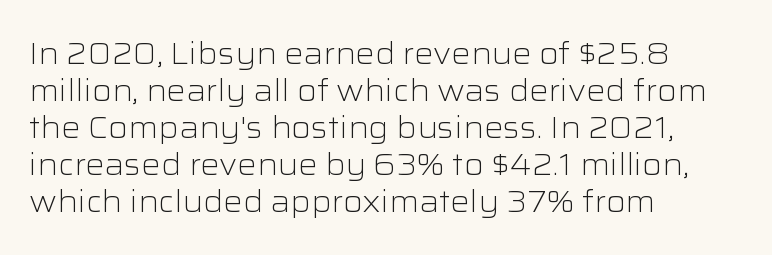
Each letter keeps its own natural width here, so spacing adapts to shape. Honestly, the letter spacing is just normal — you wouldn't notice it. The font sits on the lighter half of the weight spectrum, regular included. The passage shown is typeset with a sans-serif family.
